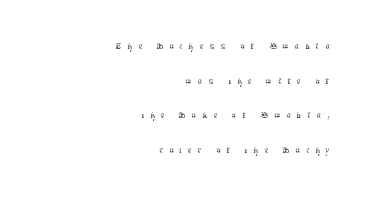
{"italic": "no", "bold": "no", "underline": "no", "align": "right", "line_spacing": "normal", "line_spacing_ratio": 1.65, "letter_spacing": "wide", "letter_spacing_em": 0.29, "glyph_px": 21}
